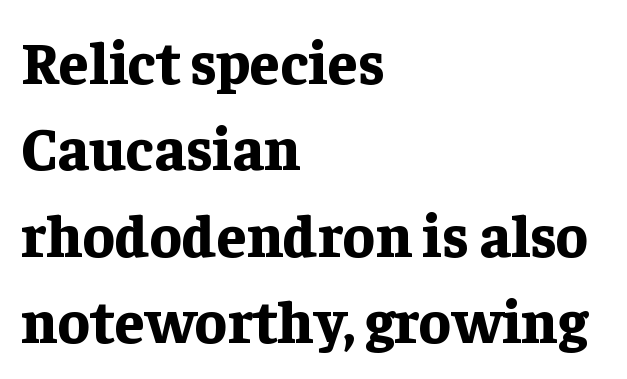
Note the varied advance widths — an 'i' is clearly narrower than an 'm'. Weight check: bold — yes, fully. The rows are spaced the way most documents space them. Posture: upright roman. Students, note that the glyphs here touch the page at normal intervals. These lines are composed in type with serifs.
